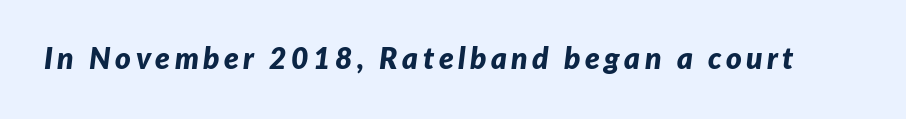
The image shows 30 px bold type, italic (leaning right); set not underlined; low stroke contrast and a medium x-height.
